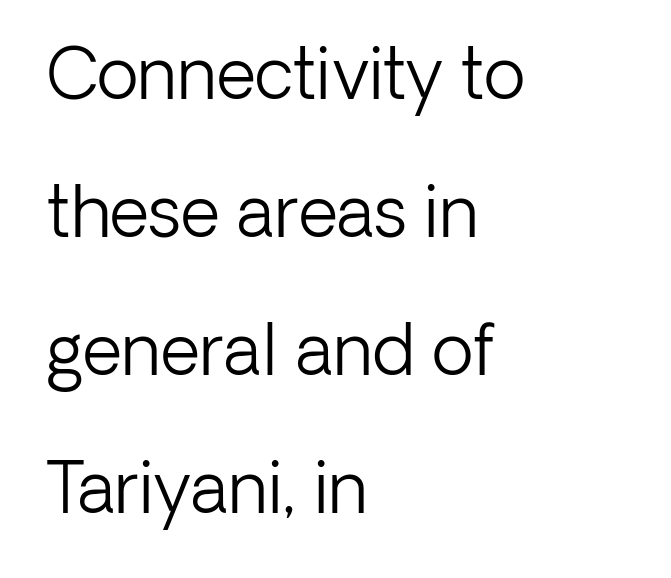
{"serif": "no", "italic": "no", "bold": "no", "weight": "light", "width": "normal", "stroke_contrast": "low", "x_height": "medium", "monospaced": "no", "underline": "no", "align": "left", "line_spacing": "loose", "line_spacing_ratio": 2.0, "letter_spacing": "normal", "letter_spacing_em": 0.0, "glyph_px": 69}
